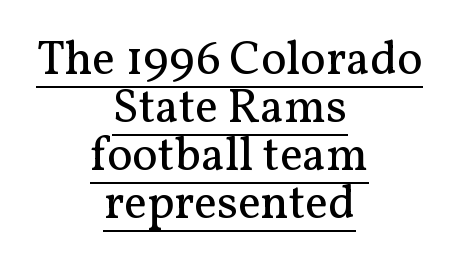
Proportional: the letters do not fall into vertical columns. This is roman type, the default non-slanted kind. This rendering employs a face with finishing strokes, i.e., a serif. The specimen includes a rule beneath the text block's lines. Glyph-to-glyph distance matches everyday printed text. The face looks like a standard text weight, possibly lighter.
